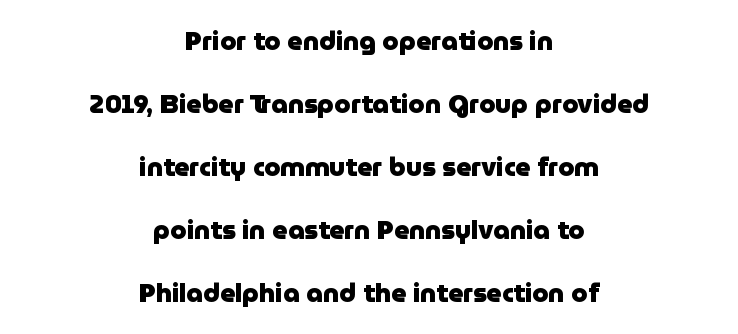
Q: Is the text bold? A: Yes.
Q: Is the text italic (slanted)? A: No, it is upright.
Q: Is the text underlined? A: No.
Q: How is the paragraph aligned? A: Centered.
Q: Is the spacing between letters normal or unusually wide? A: Normal.
Q: Is the spacing between lines tight, normal or loose? A: Loose.
